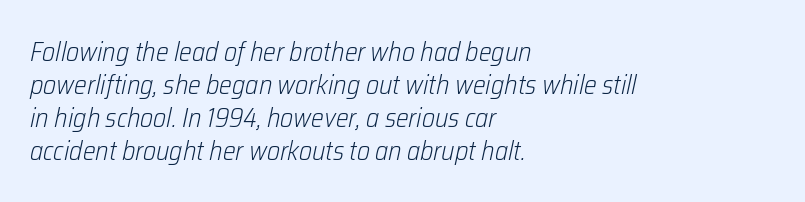
The image shows 27 px text type, italic (leaning right); set left-aligned, line spacing 1.22x, normal letter spacing, not underlined.
